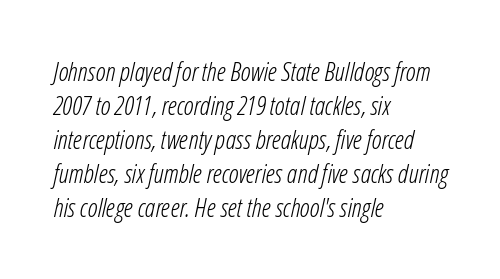
The image shows 26 px text type, italic (leaning right); set left-aligned, normal line spacing (1.31x), normal letter spacing, not underlined.
